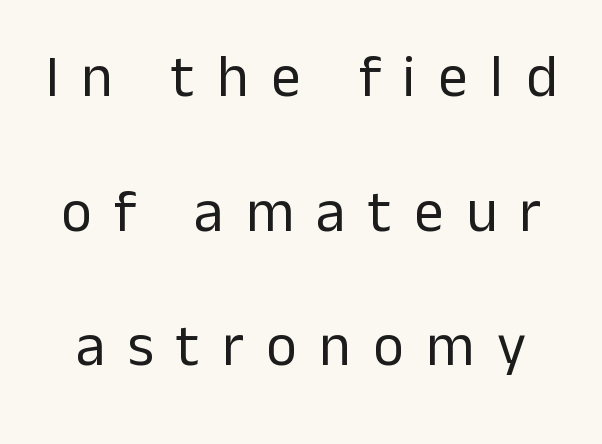
{"serif": "no", "italic": "no", "bold": "no", "weight": "regular", "width": "normal", "stroke_contrast": "low", "x_height": "medium", "monospaced": "no", "underline": "no", "line_spacing": "loose", "line_spacing_ratio": 2.28, "letter_spacing": "wide", "letter_spacing_em": 0.38, "glyph_px": 59}
